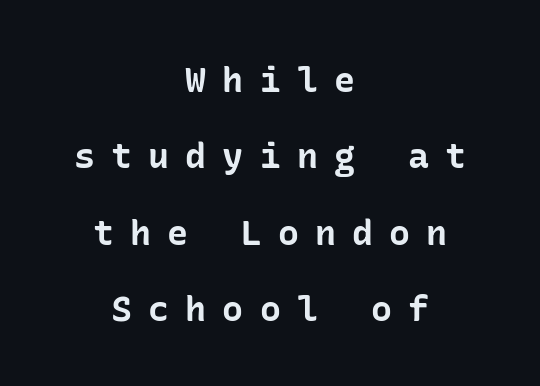
{"serif": "no", "italic": "no", "bold": "yes", "weight": "bold", "width": "normal", "stroke_contrast": "low", "x_height": "medium", "underline": "no", "align": "center", "line_spacing": "loose", "line_spacing_ratio": 2.18, "letter_spacing": "wide", "letter_spacing_em": 0.46, "glyph_px": 35}
